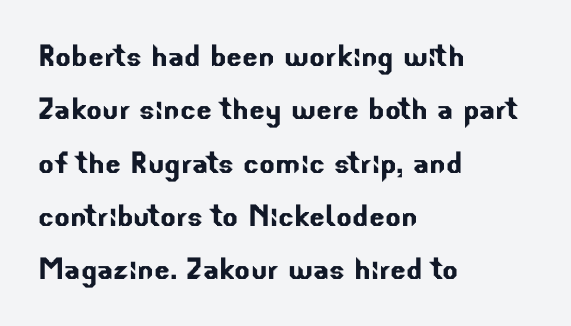
{"serif": "no", "width": "normal", "stroke_contrast": "low", "x_height": "small", "monospaced": "no", "underline": "no", "align": "left", "line_spacing": "normal", "line_spacing_ratio": 1.44, "letter_spacing": "normal", "letter_spacing_em": 0.0, "glyph_px": 37}
